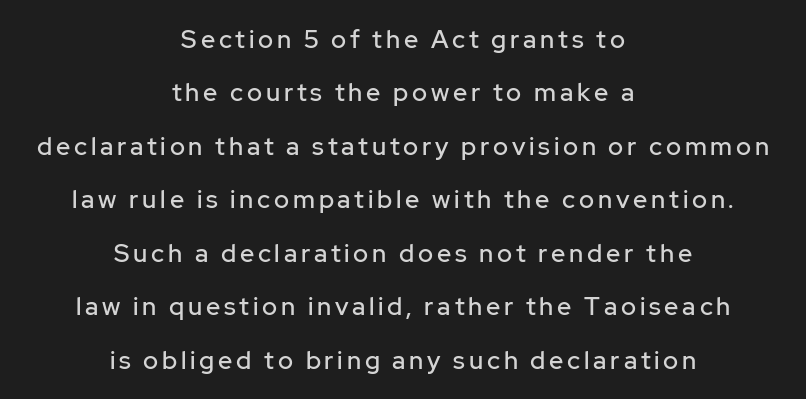
Q: Is the text italic (slanted)? A: No, it is upright.
Q: Is the text underlined? A: No.
Q: How is the paragraph aligned? A: Centered.
Q: Is the spacing between lines tight, normal or loose? A: Loose.
